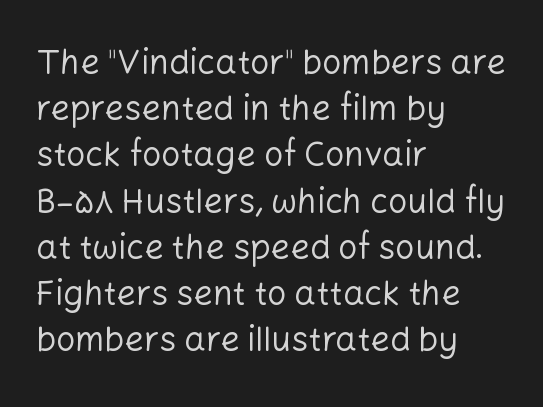
Stems and bowls with no extra thickness — not bold. A normal amount of white space separates one row of letters from the next. These lines are set flush left with a ragged right edge. Note the varied advance widths — an 'i' is clearly narrower than an 'm'. Observe the absence of serifs on each vertical stroke in this sample.
